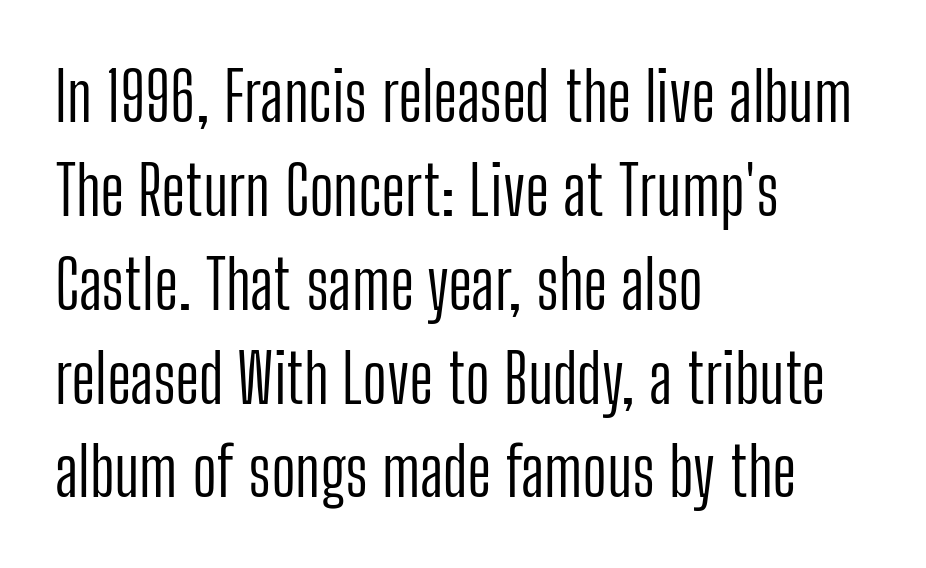
{"serif": "no", "italic": "no", "bold": "no", "weight": "light", "width": "condensed", "stroke_contrast": "low", "x_height": "medium", "monospaced": "no", "underline": "no", "align": "left", "line_spacing": "normal", "line_spacing_ratio": 1.38, "letter_spacing": "normal", "letter_spacing_em": 0.0, "glyph_px": 68}
